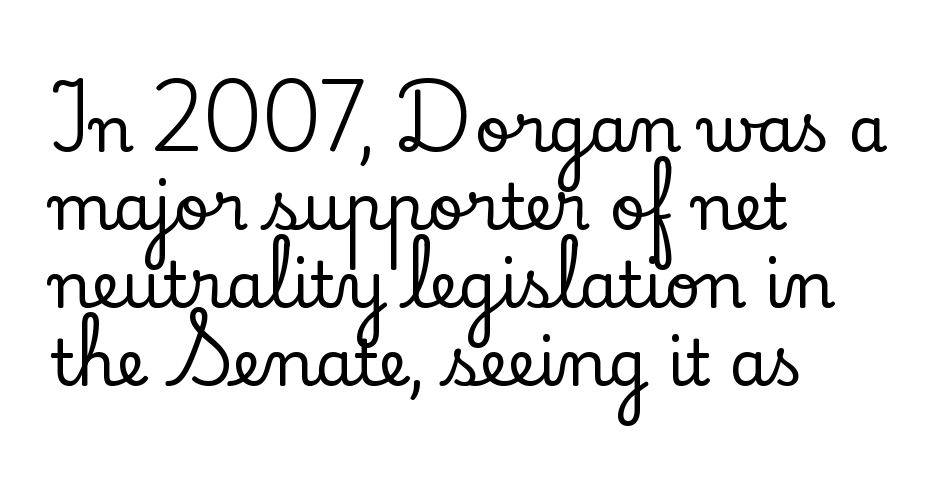
The image shows 63 px serif type, upright; set left-aligned, line spacing 1.24x, normal letter spacing, not underlined; low stroke contrast and a small x-height.
